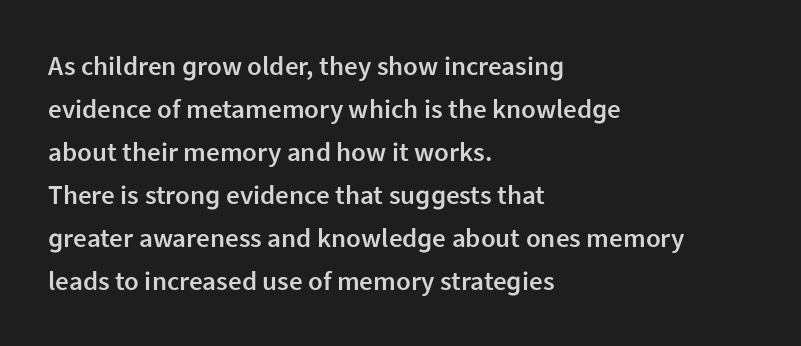
Decoration check: the copy has no underline. A classic flush-left, rag-right setting is used for this passage. Notice how descenders clear the ascenders below comfortably — that's standard leading. Tracking value appears to be zero — textbook default spacing.
